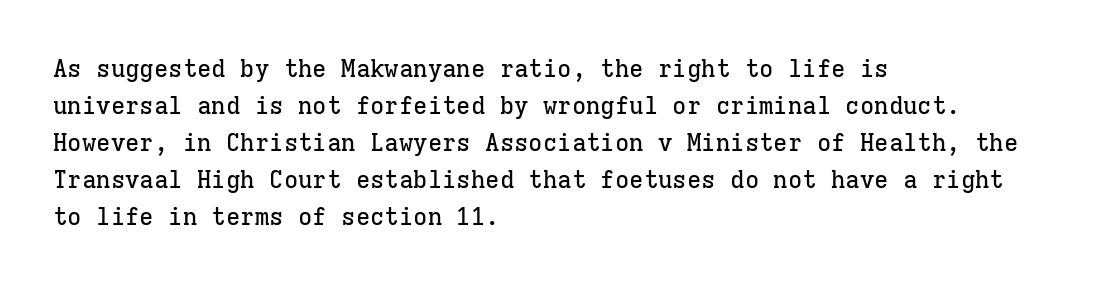
Q: Is the text italic (slanted)? A: No, it is upright.
Q: Is the text underlined? A: No.
Q: How is the paragraph aligned? A: Left-aligned.
Q: Is the spacing between letters normal or unusually wide? A: Normal.
Q: Is the spacing between lines tight, normal or loose? A: Normal.
